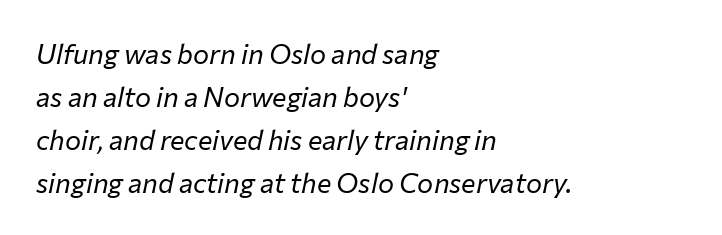
Unmarked baselines from the first word to the last. The rendering keeps characters at their native spacing. Caption: multi-line text, flush left, ragged right. Yep, that's italic — everything's leaning. Weight: not bold — regular or lighter.
